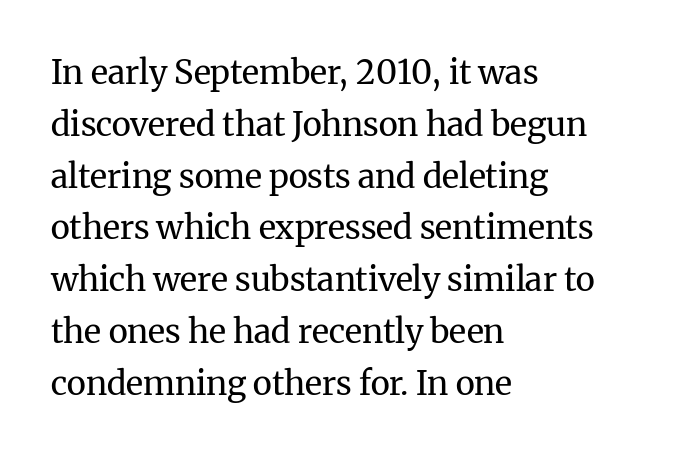
Q: Is the text bold? A: No.
Q: Is the text italic (slanted)? A: No, it is upright.
Q: Is the typeface a serif or a sans-serif typeface? A: Serif.
Q: Is the text underlined? A: No.
Q: How is the paragraph aligned? A: Left-aligned.
Q: Is the spacing between letters normal or unusually wide? A: Normal.
Q: Is the spacing between lines tight, normal or loose? A: Normal.
Q: Width (condensed, normal, or wide)? A: Normal.
Q: Stroke contrast? A: Medium.
Q: x-height? A: Medium.
Q: Monospaced? A: No.
